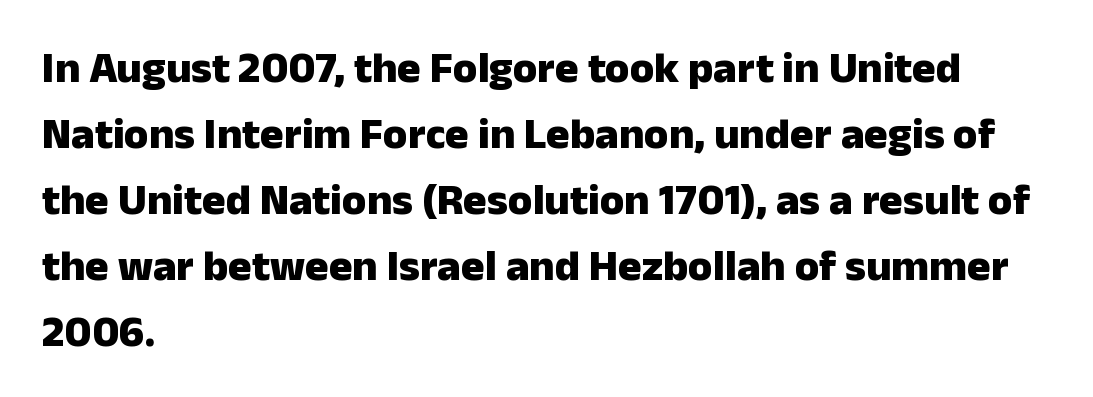
Each letter's strokes conclude bluntly, with no projecting serifs. Left-aligned paragraph, ragged on the right. Tall strokes in this sample are plumb rather than angled. The passage shown is typed in a proportional face where columns would drift. Each word holds together tightly as a unit, with standard inter-letter gaps. Clear beneath every line of the passage.
